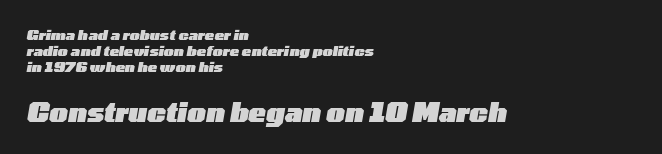
{"italic": "yes", "lean": "right", "slant_degrees": 10, "bold": "yes", "underline": "no", "align": "left", "line_spacing_ratio": 1.16, "letter_spacing": "normal", "letter_spacing_em": 0.0, "larger_block": "second", "size_ratio": 1.86, "glyph_px": 26}
